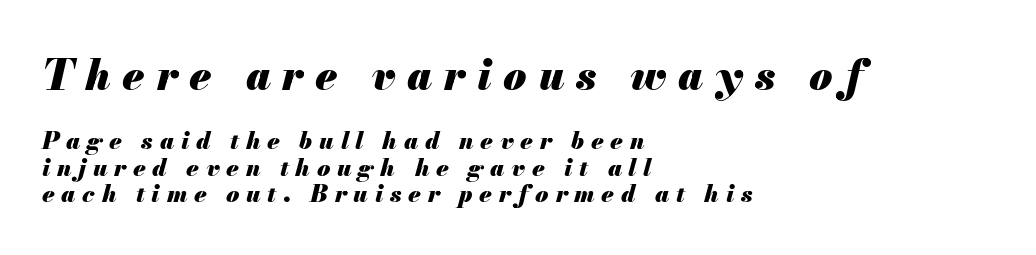
{"italic": "yes", "lean": "right", "slant_degrees": 13, "bold": "yes", "weight": "heavy", "width": "normal", "stroke_contrast": "medium", "x_height": "small", "monospaced": "no", "underline": "no", "align": "left", "line_spacing": "tight", "line_spacing_ratio": 1.11, "letter_spacing": "wide", "letter_spacing_em": 0.28, "larger_block": "first", "size_ratio": 1.75, "glyph_px": 42}
